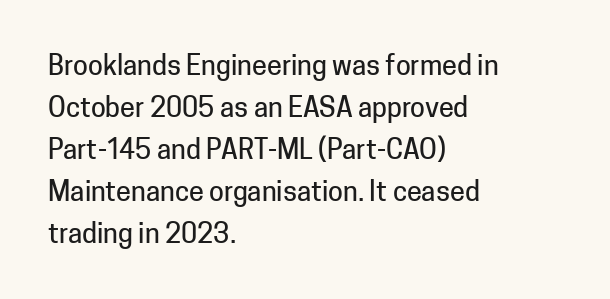
Q: Is the text italic (slanted)? A: No, it is upright.
Q: Is the text underlined? A: No.
Q: How is the paragraph aligned? A: Left-aligned.
Q: Is the spacing between letters normal or unusually wide? A: Normal.
Q: Is the spacing between lines tight, normal or loose? A: Normal.
